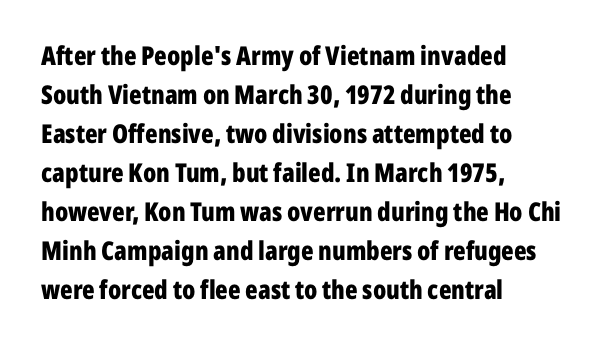
Q: Is the text bold? A: Yes.
Q: Is the text italic (slanted)? A: No, it is upright.
Q: Is the text underlined? A: No.
Q: How is the paragraph aligned? A: Left-aligned.
Q: Is the spacing between letters normal or unusually wide? A: Normal.
Q: Is the spacing between lines tight, normal or loose? A: Normal.
